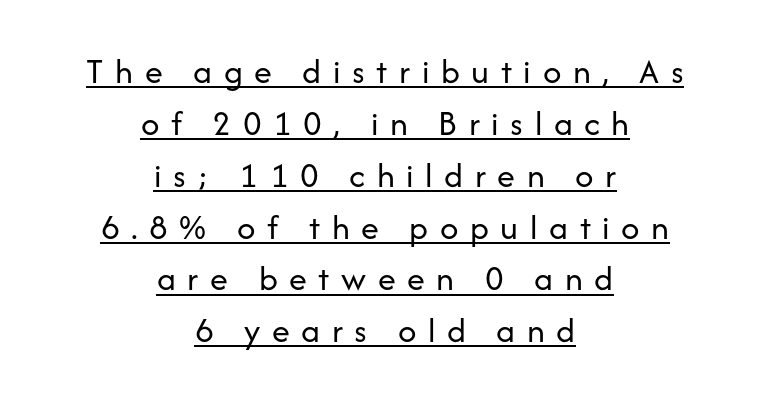
The image shows 36 px regular-weight sans-serif type, upright; set centered, normal line spacing (1.44x), unusually wide letter spacing (+0.32 em), underlined; low stroke contrast and a medium x-height.
